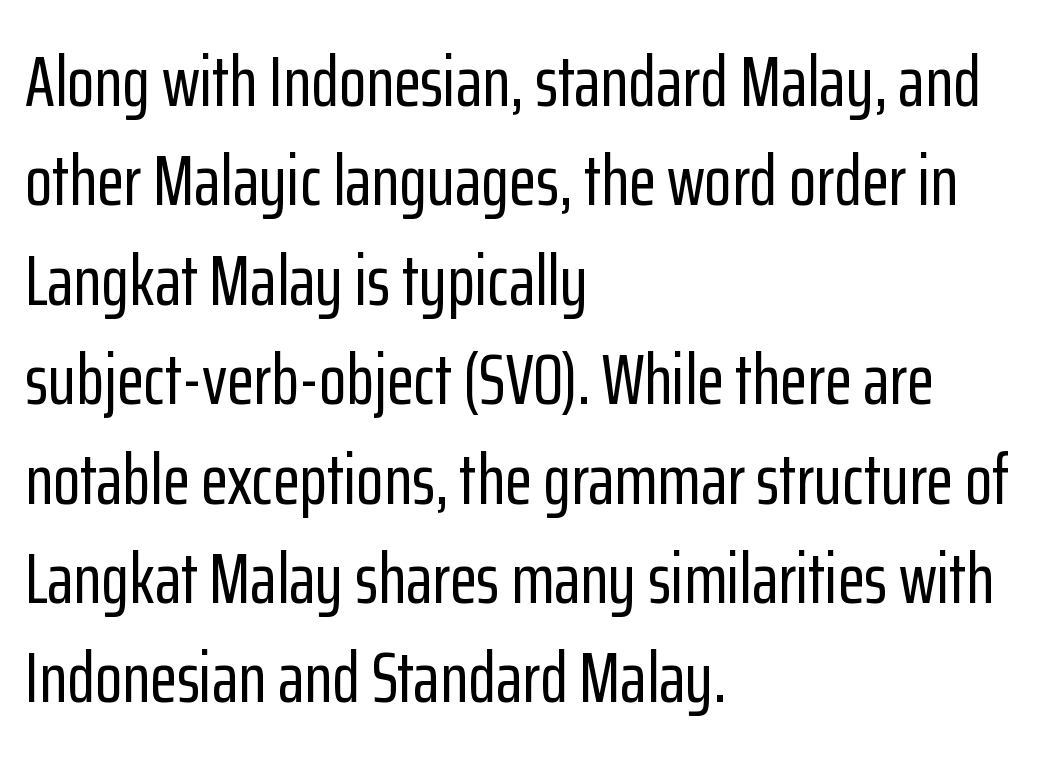
The image shows 71 px condensed sans-serif type, upright; set left-aligned, normal line spacing (1.4x), normal letter spacing, not underlined; low stroke contrast and a medium x-height.
